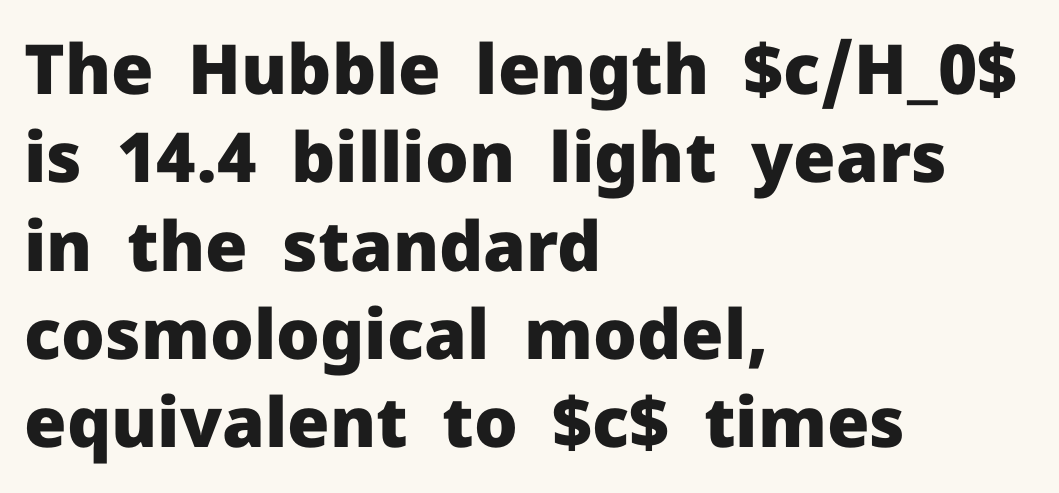
Does the lettering tilt? It doesn't — this is upright. The glyphs are unaccompanied by any horizontal stroke below them. Caption: multi-line text, flush left, ragged right. Every letter is thick-stroked: bold, no question. This is sans-serif lettering, the kind often seen on screens and signage.
